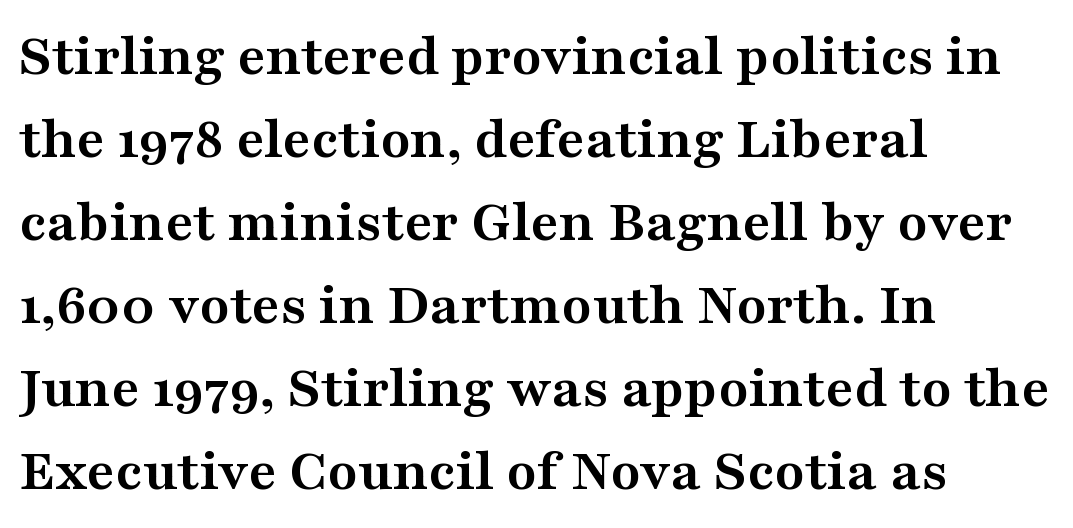
Descenders are the only things crossing below the line. Weight: bold. Horizontally, the lines are justified to the leading edge only. You can tell from the footed stems that serif type was used. This sample has the flowing, uneven cadence of proportional lettering.
